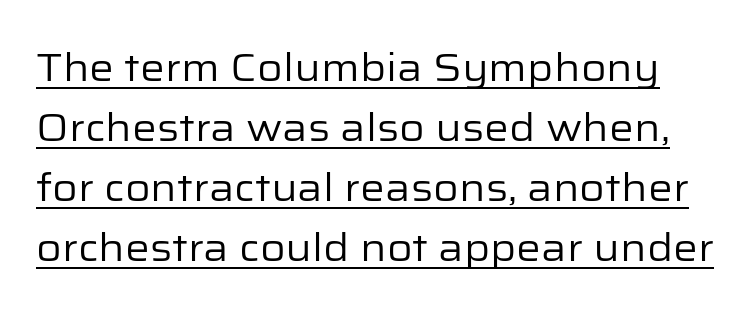
The image shows 39 px regular-weight sans-serif type, upright; set normal line spacing (1.54x), normal letter spacing, underlined; low stroke contrast and a medium x-height.
